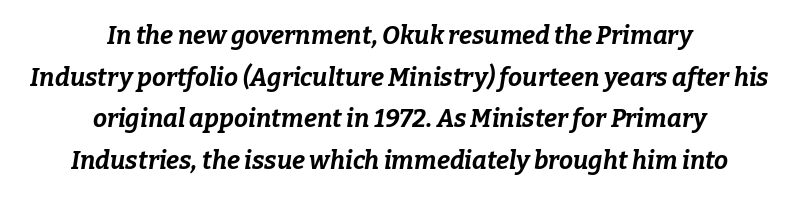
Q: Is the text bold? A: Yes.
Q: Is the text italic (slanted)? A: Yes, it leans right by about 9 degrees.
Q: Is the text underlined? A: No.
Q: How is the paragraph aligned? A: Centered.
Q: Is the spacing between letters normal or unusually wide? A: Normal.
Q: Is the spacing between lines tight, normal or loose? A: Normal.
